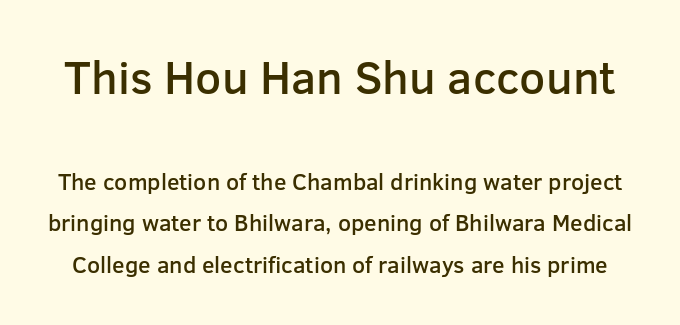
Q: Is the text bold? A: Semi-bold.
Q: Is the text italic (slanted)? A: No, it is upright.
Q: Is the typeface a serif or a sans-serif typeface? A: Sans-serif.
Q: Is the text underlined? A: No.
Q: Is the spacing between letters normal or unusually wide? A: Normal.
Q: Which block of text is set in a larger size, the first (top) or the second (bottom)? A: The first (top) one.
Q: Width (condensed, normal, or wide)? A: Normal.
Q: Stroke contrast? A: Low.
Q: x-height? A: Medium.
Q: Monospaced? A: No.
